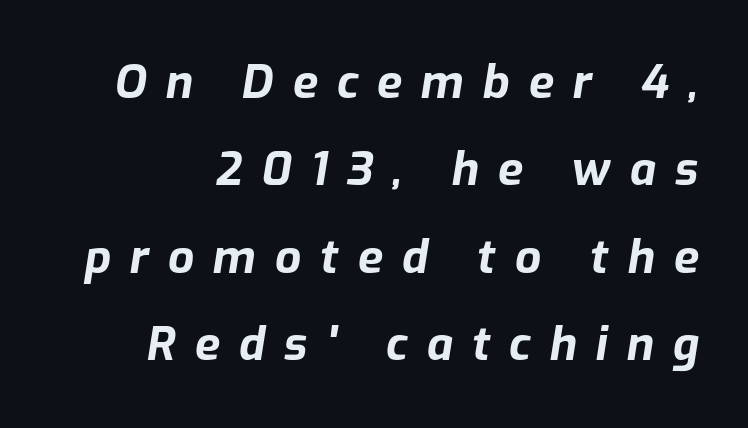
Each letter keeps its own natural width here, so spacing adapts to shape. Italic? Definitely — the glyphs are oblique. Pretty heavy lettering here — definitely bold. Spacing between characters has been opened up far beyond the box default. Words float on clear page, feet unadorned.
